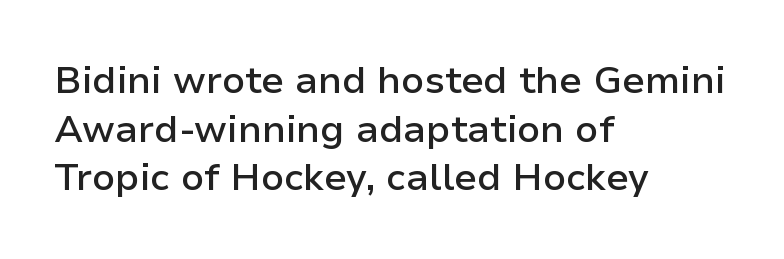
A typesetter would call this zero additional tracking. To sum up the face: it is a sans, with no serifs. The face used here is a semibold: visibly heavier than regular, lighter than bold. Varying glyph widths throughout — classic text-font behaviour. Nope, not italic — everything's standing straight.
